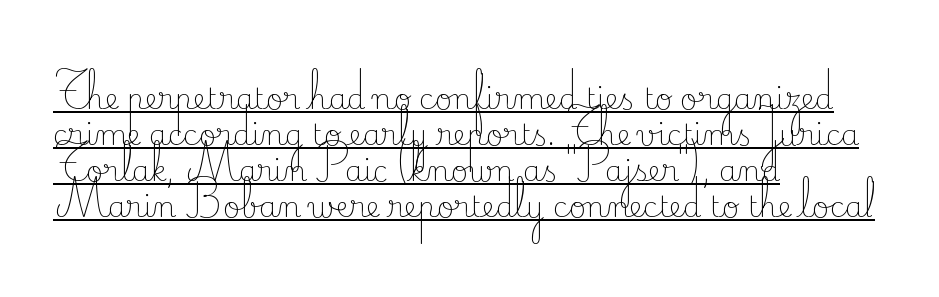
The lettering is marked with a stroke running underneath it. The weight would be labelled regular, book, light, or lighter still. The line texture is even and compact thanks to regular tracking. The letters advance in unequal steps, a hallmark of proportional type.
